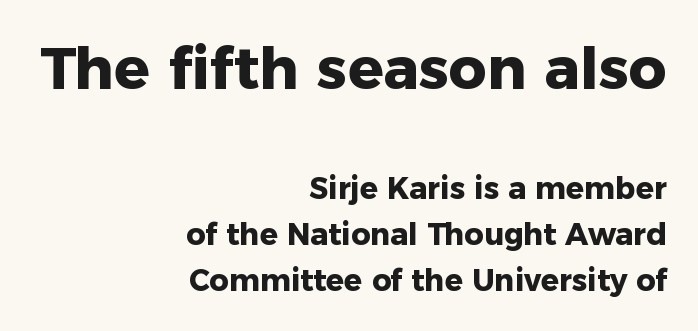
Students, note that the glyphs here touch the page at normal intervals. Only glyphs here, with clear space below each row. The lettering holds an erect, upright posture throughout. No feet cap the strokes, marking this as sans-serif type. Varying glyph widths throughout — classic text-font behaviour. Regular leading.
